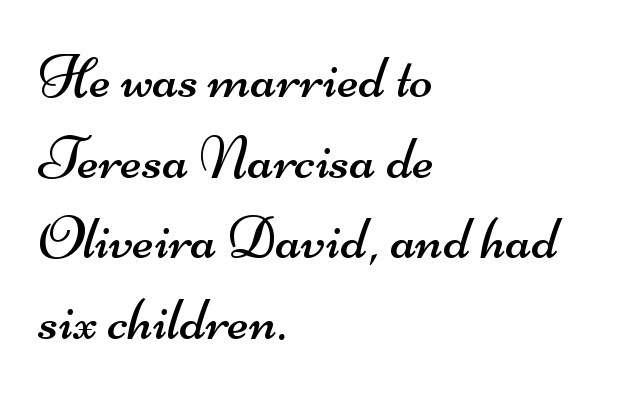
{"serif": "no", "bold": "no", "weight": "regular", "width": "wide", "stroke_contrast": "medium", "x_height": "small", "monospaced": "no", "underline": "no", "align": "left", "line_spacing": "normal", "line_spacing_ratio": 1.3, "letter_spacing": "normal", "letter_spacing_em": 0.0, "glyph_px": 62}
